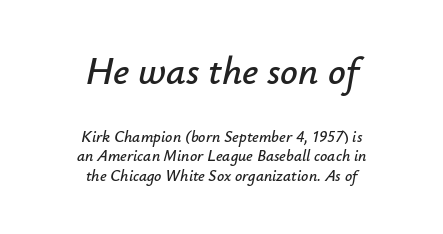
{"italic": "yes", "lean": "right", "slant_degrees": 12, "width": "normal", "stroke_contrast": "low", "x_height": "small", "monospaced": "no", "underline": "no", "align": "center", "line_spacing_ratio": 1.22, "letter_spacing": "normal", "letter_spacing_em": 0.0, "larger_block": "first", "size_ratio": 2.44, "glyph_px": 39}
